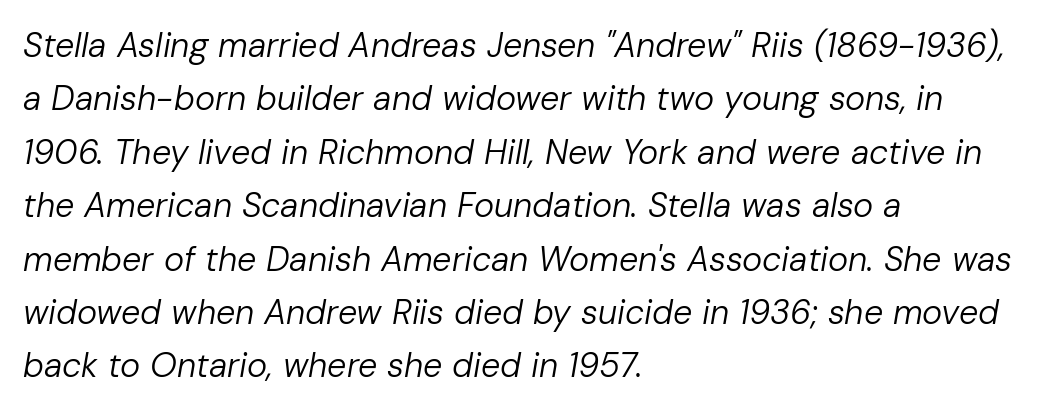
The face used here has a pronounced slope to its letters. Does the copy run flush right? No — it runs flush left. Each letter keeps its own natural width here, so spacing adapts to shape. The passage shown stacks its lines at a standard gap. Bare-footed words on every line. Weight class: somewhere from thin through regular.
